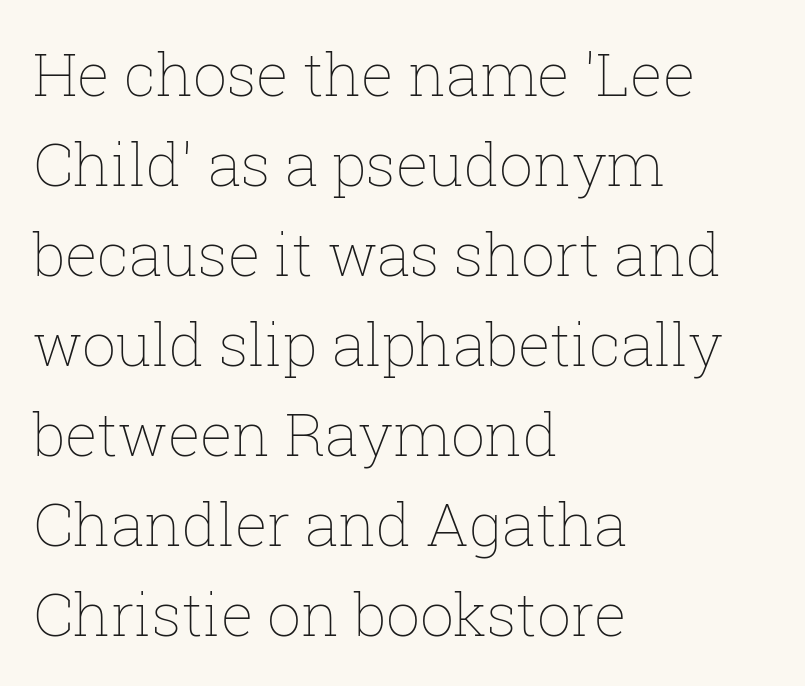
{"italic": "no", "bold": "no", "weight": "thin", "width": "normal", "stroke_contrast": "low", "x_height": "medium", "monospaced": "no", "underline": "no", "align": "left", "line_spacing": "normal", "line_spacing_ratio": 1.5, "letter_spacing": "normal", "letter_spacing_em": 0.0, "glyph_px": 60}
